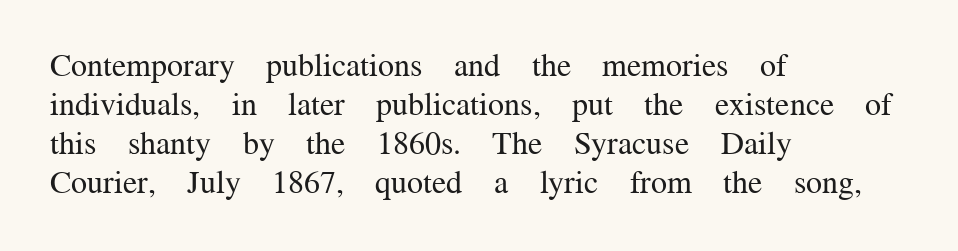
The image shows 32 px regular-weight serif type, upright; set left-aligned, line spacing 1.22x, normal letter spacing, not underlined; medium stroke contrast and a medium x-height.
